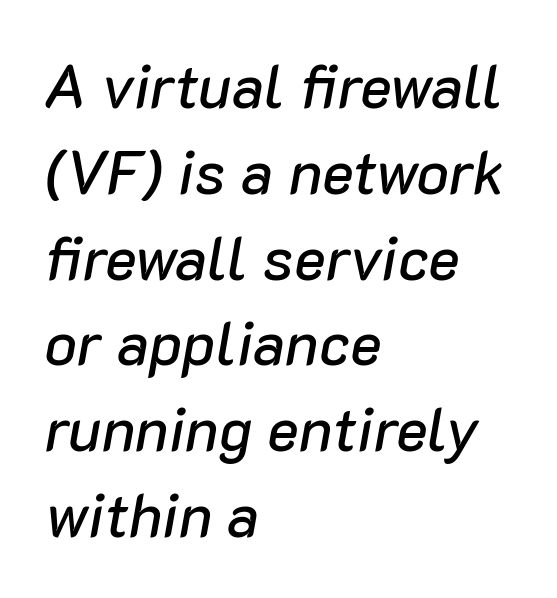
{"italic": "yes", "lean": "right", "slant_degrees": 10, "width": "normal", "stroke_contrast": "low", "x_height": "medium", "monospaced": "no", "underline": "no", "align": "left", "line_spacing": "normal", "line_spacing_ratio": 1.43, "letter_spacing": "normal", "letter_spacing_em": 0.0, "glyph_px": 60}
